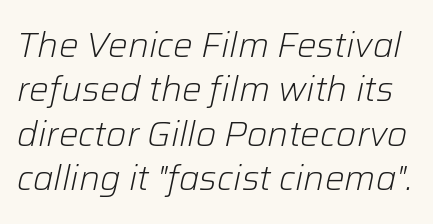
{"italic": "yes", "lean": "right", "slant_degrees": 12, "bold": "no", "weight": "light", "width": "normal", "stroke_contrast": "low", "x_height": "medium", "monospaced": "no", "underline": "no", "line_spacing": "normal", "line_spacing_ratio": 1.27, "letter_spacing": "normal", "letter_spacing_em": 0.0, "glyph_px": 35}
